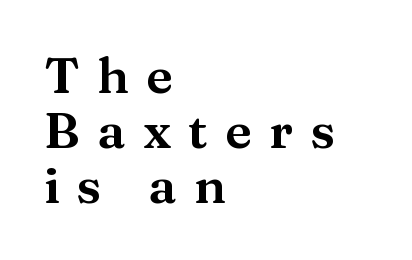
The image shows 50 px wide serif type, upright; set left-aligned, tight line spacing (1.1x), unusually wide letter spacing (+0.35 em), not underlined; medium stroke contrast and a medium x-height.
